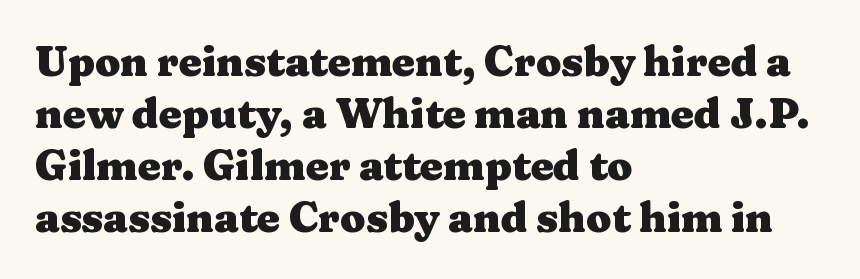
The image shows 41 px heavy, wide serif type, upright; set left-aligned, normal line spacing (1.27x), normal letter spacing, not underlined; medium stroke contrast and a medium x-height.
